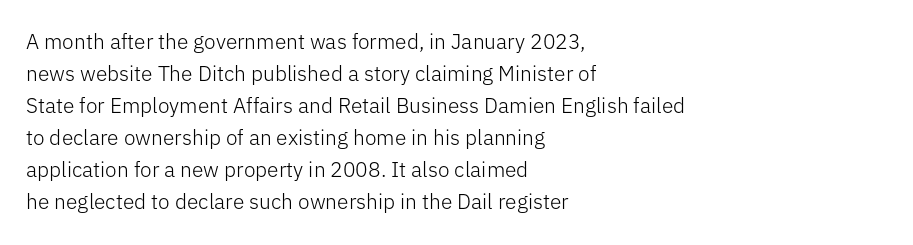
The image shows 21 px text type, upright; set left-aligned, normal line spacing (1.52x), normal letter spacing, not underlined.
